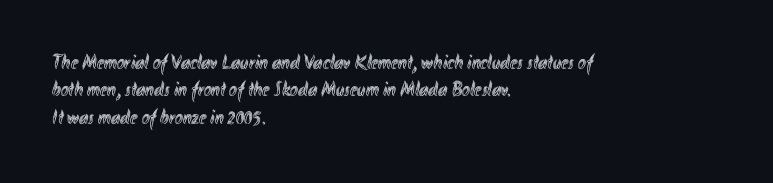
{"underline": "no", "align": "left", "line_spacing": "normal", "line_spacing_ratio": 1.3, "letter_spacing": "normal", "letter_spacing_em": 0.0, "glyph_px": 21}
